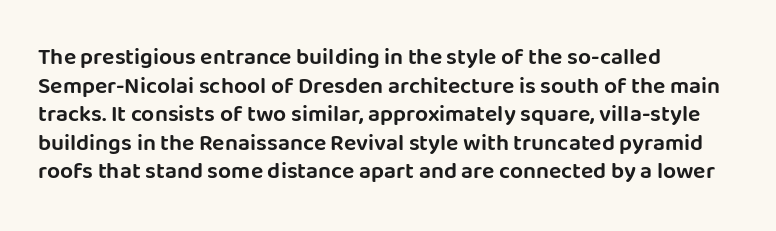
Q: Is the text italic (slanted)? A: No, it is upright.
Q: Is the text underlined? A: No.
Q: How is the paragraph aligned? A: Left-aligned.
Q: Is the spacing between letters normal or unusually wide? A: Normal.
